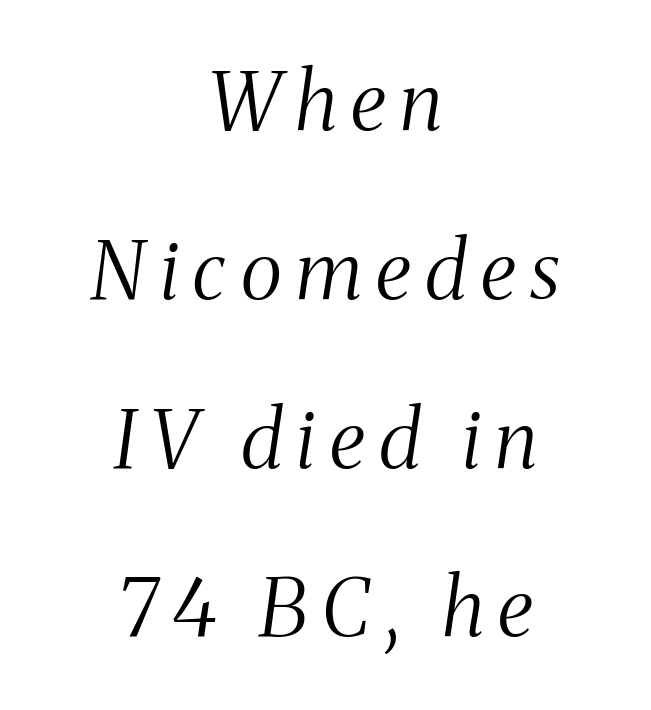
Q: Is the text bold? A: No.
Q: Is the text italic (slanted)? A: Yes, it leans right by about 8 degrees.
Q: Is the typeface a serif or a sans-serif typeface? A: Serif.
Q: Is the text underlined? A: No.
Q: How is the paragraph aligned? A: Centered.
Q: Is the spacing between lines tight, normal or loose? A: Loose.
Q: Width (condensed, normal, or wide)? A: Condensed.
Q: Stroke contrast? A: Medium.
Q: x-height? A: Medium.
Q: Monospaced? A: No.
